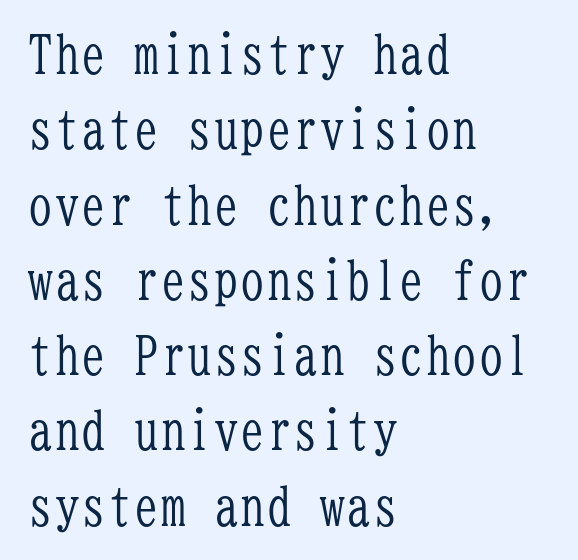
Q: Is the text bold? A: No.
Q: Is the text italic (slanted)? A: No, it is upright.
Q: Is the typeface a serif or a sans-serif typeface? A: Serif.
Q: Is the text underlined? A: No.
Q: How is the paragraph aligned? A: Left-aligned.
Q: Is the spacing between letters normal or unusually wide? A: Normal.
Q: Is the spacing between lines tight, normal or loose? A: Normal.
Q: Width (condensed, normal, or wide)? A: Condensed.
Q: Stroke contrast? A: Low.
Q: x-height? A: Medium.
Q: Monospaced? A: Yes.
